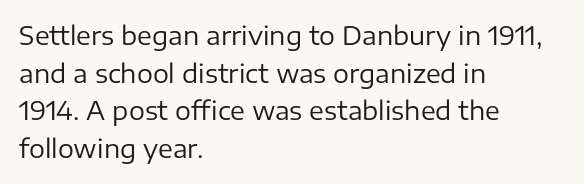
The face used here is rendered with its standard letterfit. Just letters on the line, the space beneath them empty. Caption: face not bold, strokes unweighted. Line spacing here is normal.
